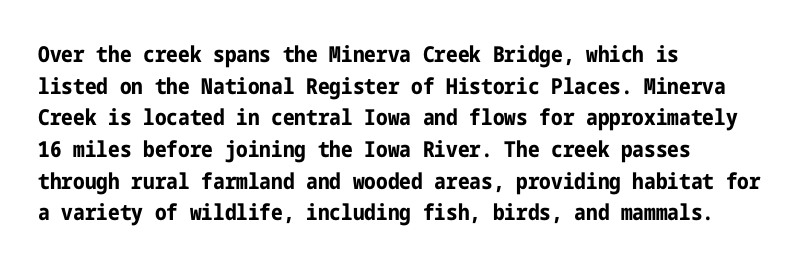
Beneath every word, the page is bare. Successive baselines arrive at the customary interval. It's the straight-up-and-down kind of type. Which margin do the lines hug? The left one — the right edge is uneven. Thick stems and heavy bowls — unmistakably bold.
